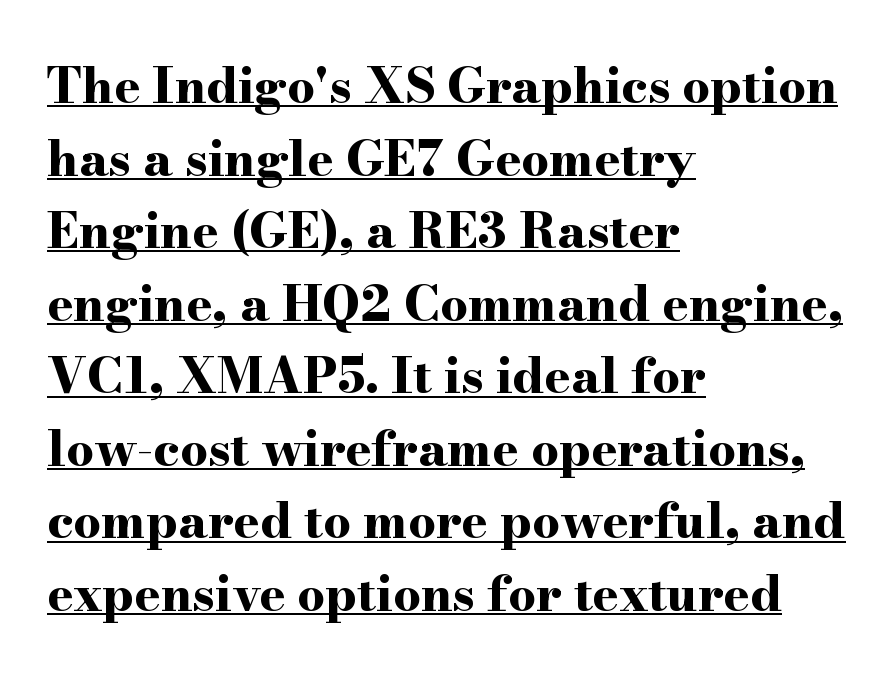
Q: Is the text bold? A: Yes.
Q: Is the text italic (slanted)? A: No, it is upright.
Q: Is the typeface a serif or a sans-serif typeface? A: Serif.
Q: Is the text underlined? A: Yes.
Q: How is the paragraph aligned? A: Left-aligned.
Q: Is the spacing between letters normal or unusually wide? A: Normal.
Q: Is the spacing between lines tight, normal or loose? A: Normal.
Q: Width (condensed, normal, or wide)? A: Wide.
Q: Stroke contrast? A: High.
Q: x-height? A: Small.
Q: Monospaced? A: No.
